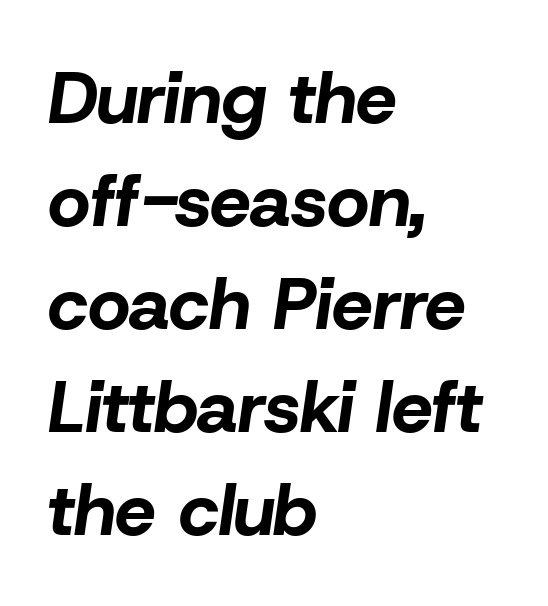
Q: Is the text bold? A: Yes.
Q: Is the text italic (slanted)? A: Yes, it leans right by about 8 degrees.
Q: Is the text underlined? A: No.
Q: How is the paragraph aligned? A: Left-aligned.
Q: Is the spacing between letters normal or unusually wide? A: Normal.
Q: Is the spacing between lines tight, normal or loose? A: Normal.
Q: Width (condensed, normal, or wide)? A: Normal.
Q: Stroke contrast? A: Low.
Q: x-height? A: Medium.
Q: Monospaced? A: No.
